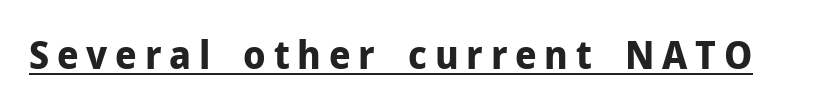
The image shows 39 px bold sans-serif type, upright; set unusually wide letter spacing (+0.2 em), underlined; low stroke contrast and a medium x-height.
